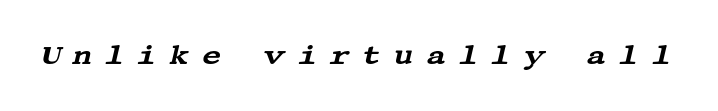
{"italic": "yes", "lean": "right", "slant_degrees": 13, "underline": "no", "letter_spacing": "wide", "letter_spacing_em": 0.45, "glyph_px": 27}
